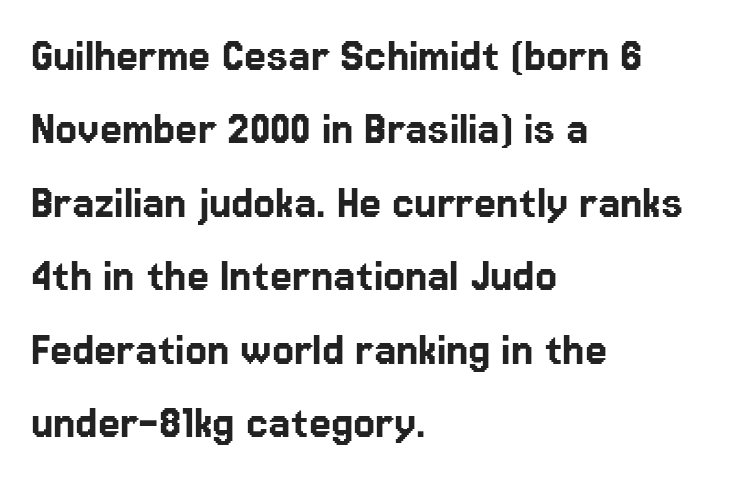
The image shows 50 px sans-serif type, upright; set left-aligned, normal line spacing (1.47x), normal letter spacing, not underlined; low stroke contrast and a medium x-height.
